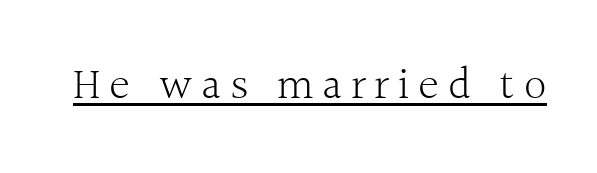
{"serif": "yes", "italic": "no", "bold": "no", "weight": "light", "width": "normal", "x_height": "medium", "monospaced": "no", "underline": "yes", "glyph_px": 45}
